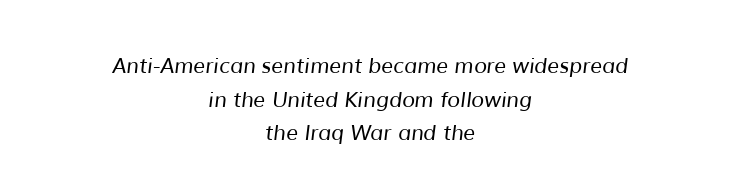
The image shows 21 px text type; set centered, normal line spacing (1.6x), normal letter spacing, not underlined.
